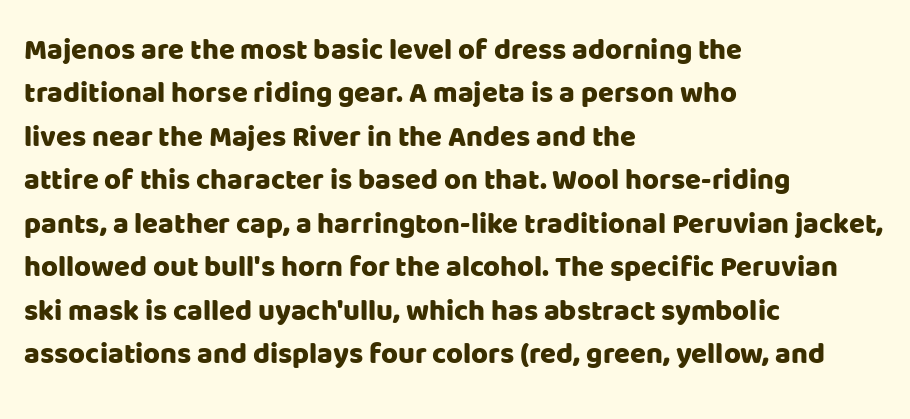
Q: Is the text italic (slanted)? A: No, it is upright.
Q: Is the typeface a serif or a sans-serif typeface? A: Sans-serif.
Q: Is the text underlined? A: No.
Q: How is the paragraph aligned? A: Left-aligned.
Q: Is the spacing between letters normal or unusually wide? A: Normal.
Q: Is the spacing between lines tight, normal or loose? A: Normal.
Q: Width (condensed, normal, or wide)? A: Normal.
Q: Stroke contrast? A: Low.
Q: x-height? A: Large.
Q: Monospaced? A: No.
